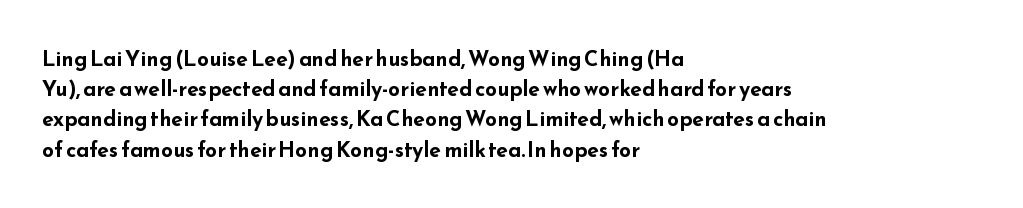
{"italic": "no", "bold": "yes", "underline": "no", "align": "left", "line_spacing": "normal", "line_spacing_ratio": 1.44, "letter_spacing": "normal", "letter_spacing_em": 0.0, "glyph_px": 21}
